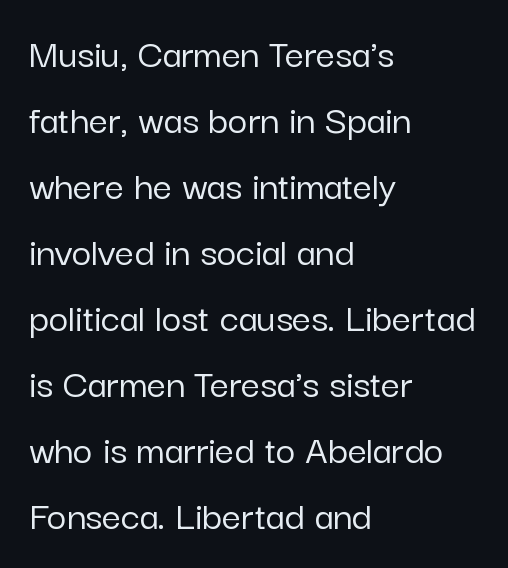
Q: Is the text italic (slanted)? A: No, it is upright.
Q: Is the typeface a serif or a sans-serif typeface? A: Sans-serif.
Q: Is the text underlined? A: No.
Q: How is the paragraph aligned? A: Left-aligned.
Q: Is the spacing between letters normal or unusually wide? A: Normal.
Q: Is the spacing between lines tight, normal or loose? A: Normal.
Q: Width (condensed, normal, or wide)? A: Normal.
Q: Stroke contrast? A: Low.
Q: x-height? A: Medium.
Q: Monospaced? A: No.
